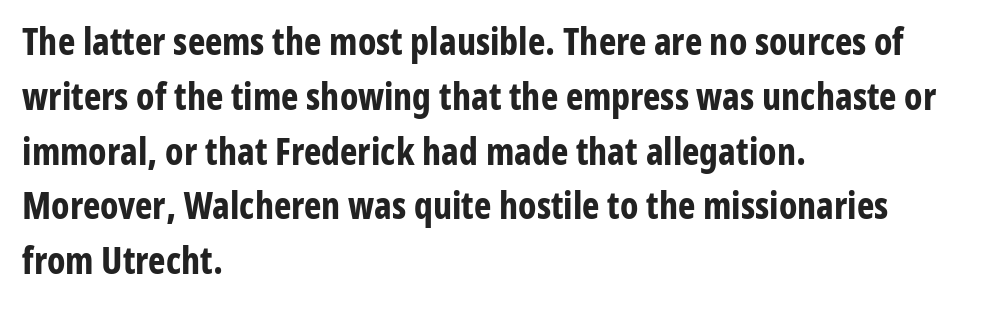
Q: Is the text bold? A: Yes.
Q: Is the text italic (slanted)? A: No, it is upright.
Q: Is the typeface a serif or a sans-serif typeface? A: Sans-serif.
Q: Is the text underlined? A: No.
Q: How is the paragraph aligned? A: Left-aligned.
Q: Is the spacing between letters normal or unusually wide? A: Normal.
Q: Is the spacing between lines tight, normal or loose? A: Normal.
Q: Width (condensed, normal, or wide)? A: Condensed.
Q: Stroke contrast? A: Low.
Q: x-height? A: Medium.
Q: Monospaced? A: No.
